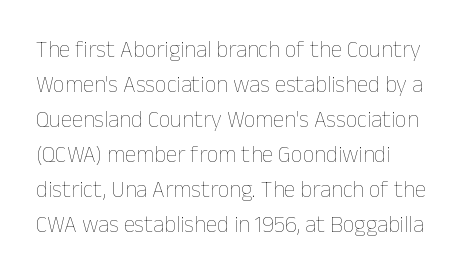
The image shows 23 px text type, upright; set left-aligned, normal line spacing (1.52x), normal letter spacing, not underlined.
